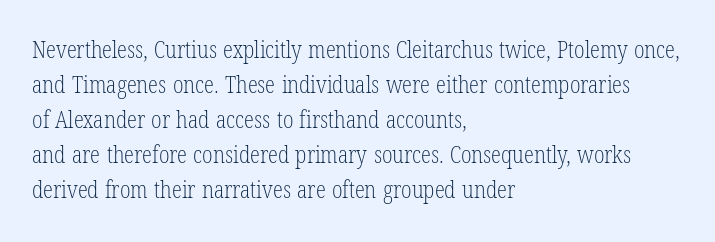
{"italic": "no", "bold": "no", "underline": "no", "align": "left", "line_spacing": "normal", "line_spacing_ratio": 1.52, "letter_spacing": "normal", "letter_spacing_em": 0.0, "glyph_px": 23}
